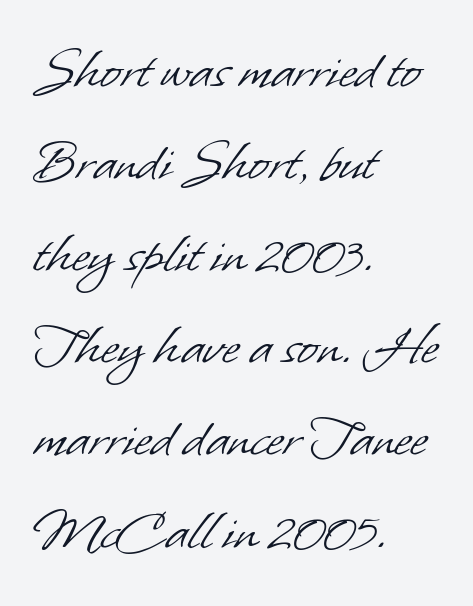
{"serif": "no", "bold": "no", "weight": "light", "width": "normal", "stroke_contrast": "low", "x_height": "small", "monospaced": "no", "underline": "no", "align": "left", "line_spacing": "normal", "line_spacing_ratio": 1.51, "letter_spacing": "normal", "letter_spacing_em": 0.0, "glyph_px": 61}
